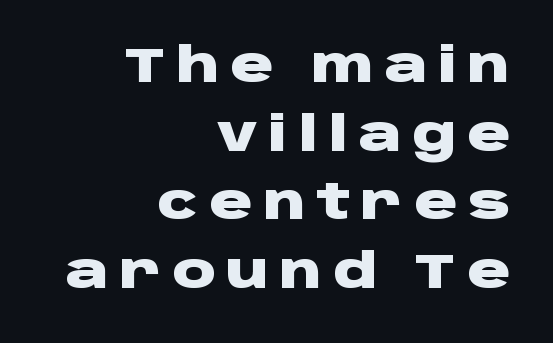
No feet cap the strokes, marking this as sans-serif type. How would I describe the line gaps? Plain and ordinary. This rendering features lettering with no underline. Posture: upright roman. Line endings align vertically; line beginnings do not. What weight is shown? A full bold with thick strokes.
